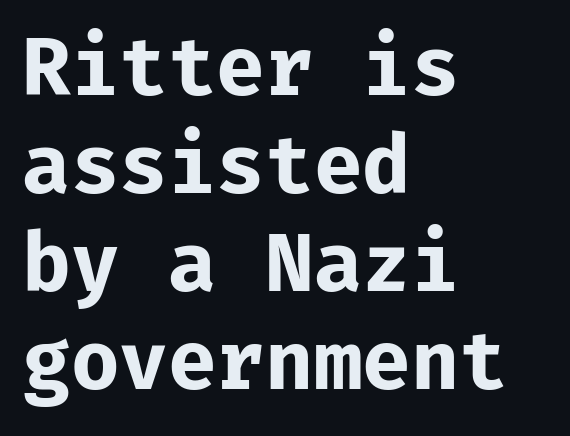
Q: Is the text bold? A: Yes.
Q: Is the text italic (slanted)? A: No, it is upright.
Q: Is the typeface a serif or a sans-serif typeface? A: Sans-serif.
Q: Is the text underlined? A: No.
Q: How is the paragraph aligned? A: Left-aligned.
Q: Is the spacing between letters normal or unusually wide? A: Normal.
Q: Width (condensed, normal, or wide)? A: Normal.
Q: Stroke contrast? A: Low.
Q: x-height? A: Medium.
